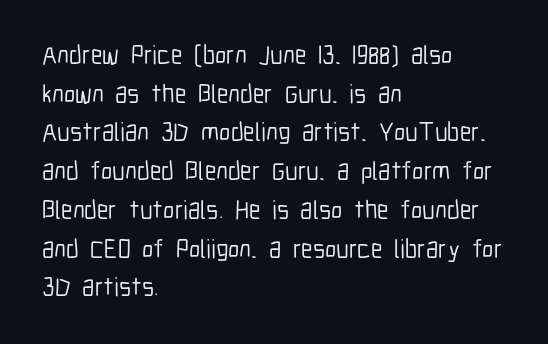
The image shows 26 px text type, upright; set left-aligned, normal line spacing (1.49x), normal letter spacing, not underlined.
